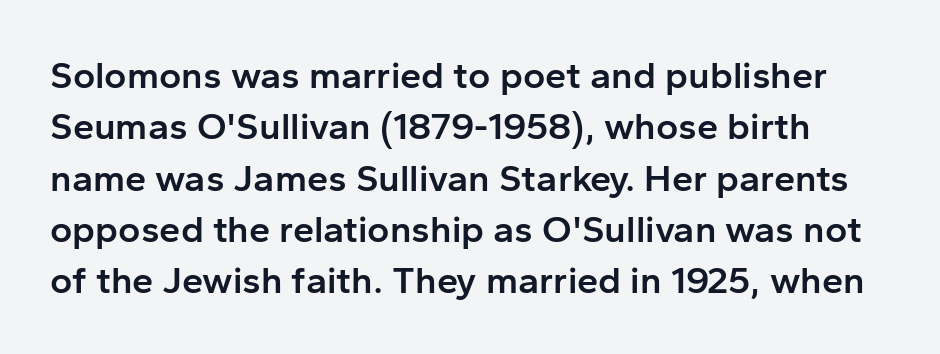
{"serif": "no", "italic": "no", "bold": "semi", "weight": "semibold", "width": "normal", "stroke_contrast": "low", "x_height": "medium", "monospaced": "no", "underline": "no", "line_spacing": "normal", "line_spacing_ratio": 1.35, "letter_spacing": "normal", "letter_spacing_em": 0.0, "glyph_px": 38}
